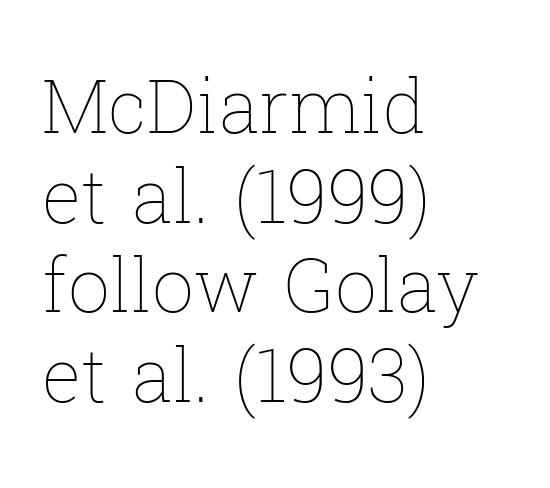
The letters stand straight up with perfectly vertical stems. Proportional: the letters do not fall into vertical columns. This is not heavy type; no bold has been used. The compositor pushed each line to the left boundary. Compared with typical body copy, the letter spacing here is the same.
